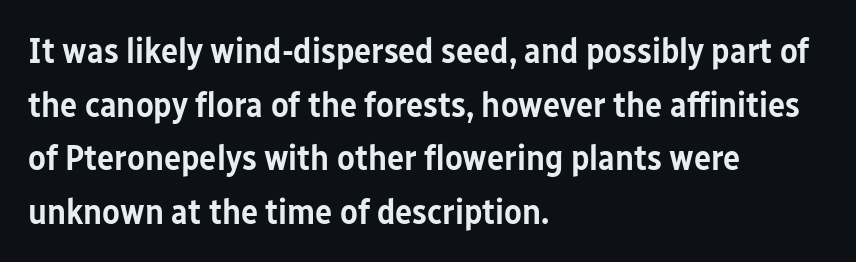
Q: Is the text bold? A: Semi-bold.
Q: Is the text italic (slanted)? A: No, it is upright.
Q: Is the typeface a serif or a sans-serif typeface? A: Sans-serif.
Q: Is the text underlined? A: No.
Q: How is the paragraph aligned? A: Left-aligned.
Q: Is the spacing between letters normal or unusually wide? A: Normal.
Q: Is the spacing between lines tight, normal or loose? A: Normal.
Q: Width (condensed, normal, or wide)? A: Condensed.
Q: Stroke contrast? A: Low.
Q: x-height? A: Medium.
Q: Monospaced? A: No.
